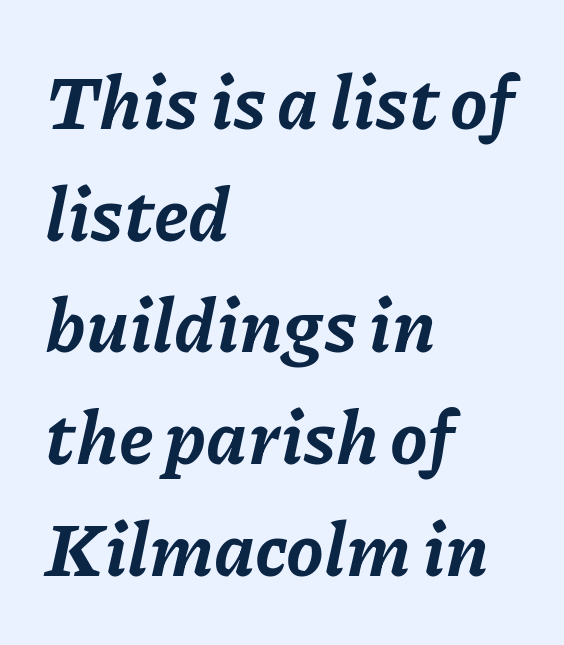
Q: Is the text bold? A: Yes.
Q: Is the text italic (slanted)? A: Yes, it leans right by about 11 degrees.
Q: Is the text underlined? A: No.
Q: How is the paragraph aligned? A: Left-aligned.
Q: Is the spacing between letters normal or unusually wide? A: Normal.
Q: Is the spacing between lines tight, normal or loose? A: Normal.
Q: Width (condensed, normal, or wide)? A: Normal.
Q: Stroke contrast? A: Low.
Q: x-height? A: Medium.
Q: Monospaced? A: No.
